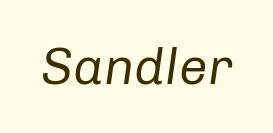
Q: Is the text bold? A: No.
Q: Is the text italic (slanted)? A: Yes, it leans right by about 8 degrees.
Q: Is the text underlined? A: No.
Q: Is the spacing between letters normal or unusually wide? A: Normal.
Q: Width (condensed, normal, or wide)? A: Normal.
Q: Stroke contrast? A: Low.
Q: x-height? A: Medium.
Q: Monospaced? A: No.
